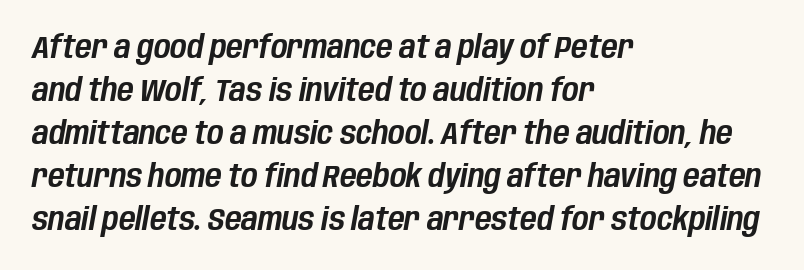
{"italic": "yes", "lean": "right", "slant_degrees": 10, "width": "condensed", "stroke_contrast": "low", "x_height": "large", "monospaced": "no", "underline": "no", "align": "left", "line_spacing": "normal", "line_spacing_ratio": 1.34, "letter_spacing": "normal", "letter_spacing_em": 0.0, "glyph_px": 32}
